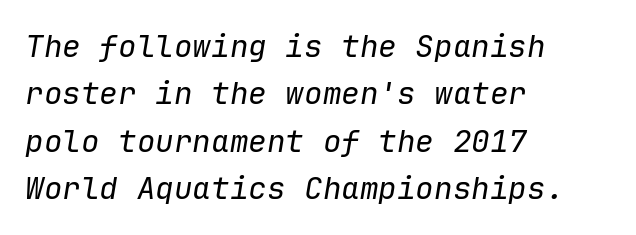
The foot of each line stays bare and open. Vertical spacing — default. Heft: none added — not bold. Each letter, wide or thin by design, is forced into the same width here. Observe the lean: these are italic letterforms. Between one letter and the next there's only the usual sliver of space.
